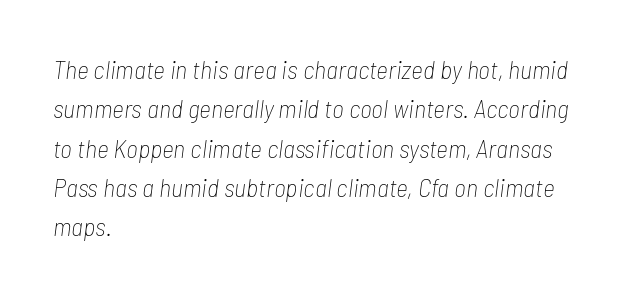
{"italic": "yes", "lean": "right", "slant_degrees": 7, "bold": "no", "underline": "no", "align": "left", "line_spacing": "normal", "line_spacing_ratio": 1.51, "letter_spacing": "normal", "letter_spacing_em": 0.0, "glyph_px": 26}
